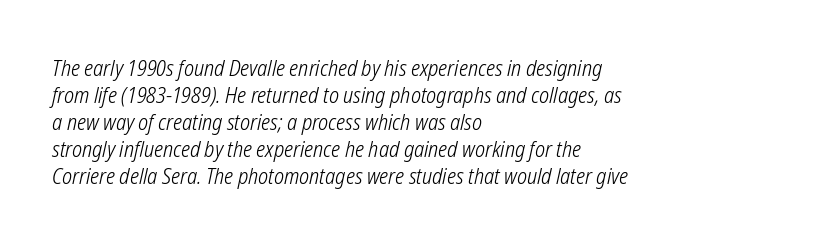
This rendering features lettering with no underline. Stroke mass is kept to a normal reading level or below. The ragged edge is on the right, which tells us the setting is flush left. The letters are slanted; this is an italic face. These lines keep a tight, regular rhythm from letter to letter.
